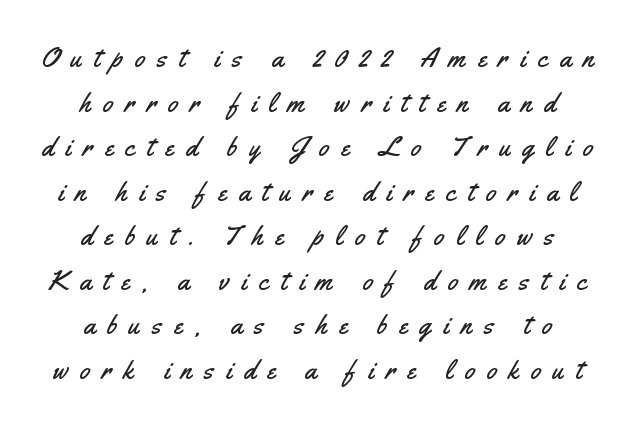
The image shows 27 px text type; set normal line spacing (1.65x), unusually wide letter spacing (+0.45 em), not underlined.
